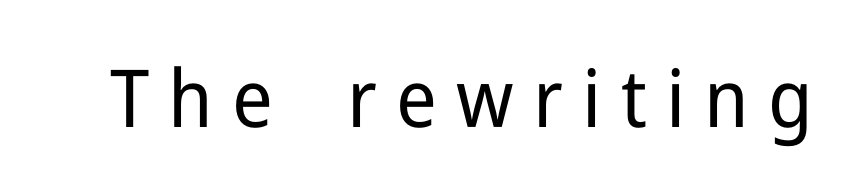
What stands out about the letter spacing? Its width — letters are far apart. Any mark beneath the type? The region is blank. Observe the absence of serifs on each vertical stroke in this sample. Caption: face not bold, strokes unweighted. Vertical strokes here are truly vertical.
